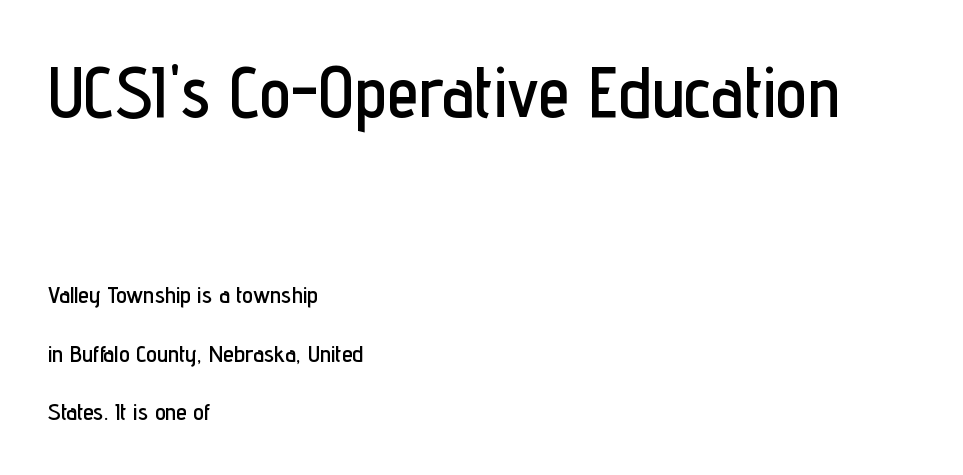
Q: Is the text italic (slanted)? A: No, it is upright.
Q: Is the typeface a serif or a sans-serif typeface? A: Sans-serif.
Q: Is the text underlined? A: No.
Q: How is the paragraph aligned? A: Left-aligned.
Q: Is the spacing between letters normal or unusually wide? A: Normal.
Q: Is the spacing between lines tight, normal or loose? A: Loose.
Q: Which block of text is set in a larger size, the first (top) or the second (bottom)? A: The first (top) one.
Q: Width (condensed, normal, or wide)? A: Condensed.
Q: Stroke contrast? A: Low.
Q: x-height? A: Medium.
Q: Monospaced? A: No.
